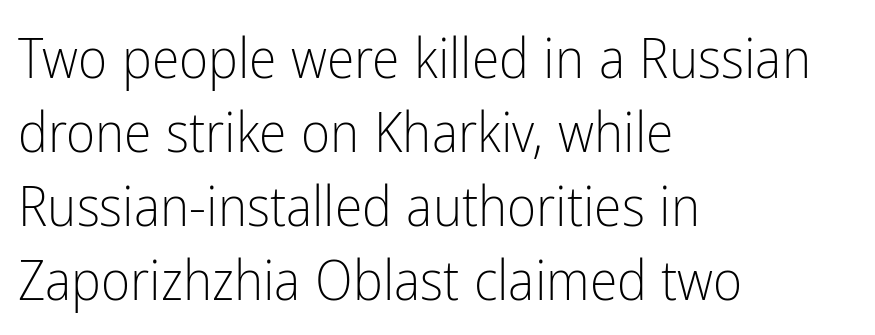
{"serif": "no", "italic": "no", "bold": "no", "weight": "light", "width": "condensed", "stroke_contrast": "low", "x_height": "medium", "monospaced": "no", "underline": "no", "align": "left", "line_spacing": "normal", "line_spacing_ratio": 1.32, "letter_spacing": "normal", "letter_spacing_em": 0.0, "glyph_px": 56}
